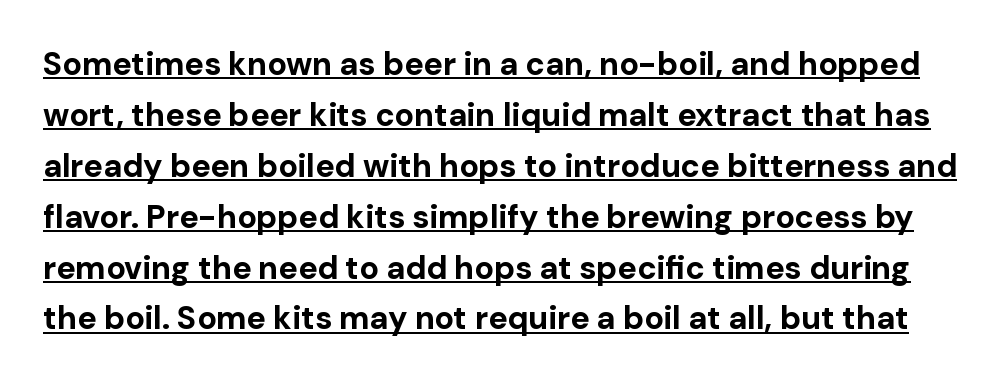
The image shows 32 px bold sans-serif type, upright; set normal line spacing (1.59x), normal letter spacing, underlined; low stroke contrast and a medium x-height.
